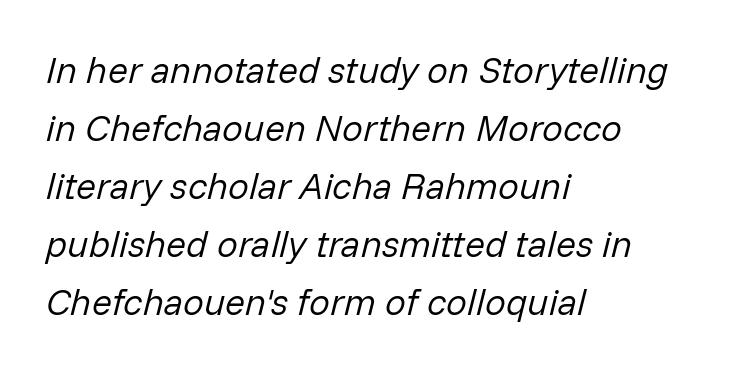
{"italic": "yes", "lean": "right", "slant_degrees": 14, "bold": "no", "weight": "regular", "width": "normal", "stroke_contrast": "low", "x_height": "medium", "monospaced": "no", "underline": "no", "align": "left", "line_spacing": "normal", "line_spacing_ratio": 1.57, "letter_spacing": "normal", "letter_spacing_em": 0.0, "glyph_px": 37}
